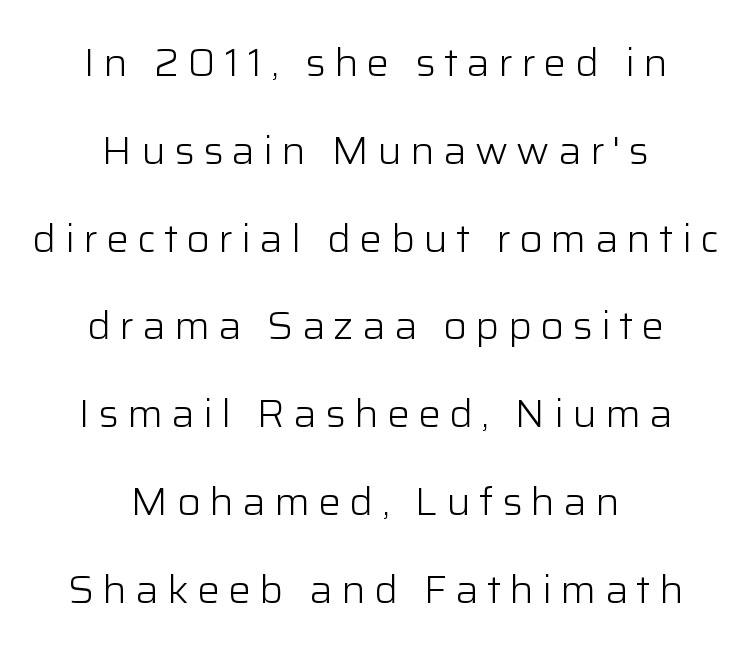
Q: Is the text bold? A: No.
Q: Is the text italic (slanted)? A: No, it is upright.
Q: Is the typeface a serif or a sans-serif typeface? A: Sans-serif.
Q: Is the text underlined? A: No.
Q: How is the paragraph aligned? A: Centered.
Q: Is the spacing between letters normal or unusually wide? A: Unusually wide.
Q: Is the spacing between lines tight, normal or loose? A: Loose.
Q: Width (condensed, normal, or wide)? A: Normal.
Q: Stroke contrast? A: Low.
Q: x-height? A: Medium.
Q: Monospaced? A: No.
